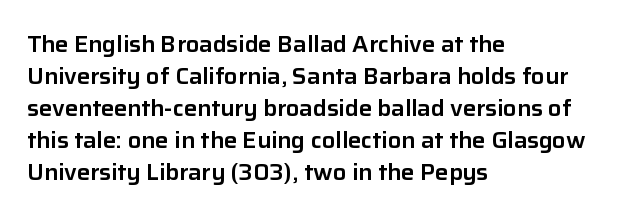
The image shows 22 px text type, upright; set left-aligned, normal line spacing (1.45x), normal letter spacing, not underlined.
